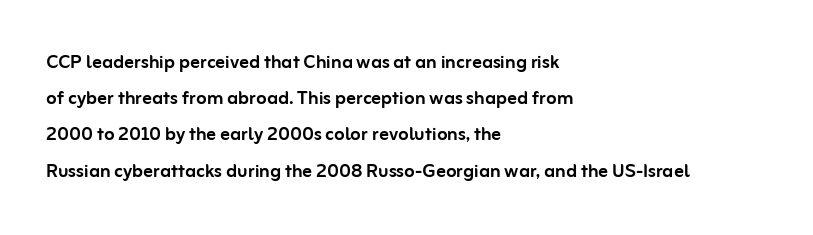
{"italic": "no", "underline": "no", "align": "left", "line_spacing": "normal", "line_spacing_ratio": 1.51, "letter_spacing": "normal", "letter_spacing_em": 0.0, "glyph_px": 24}
